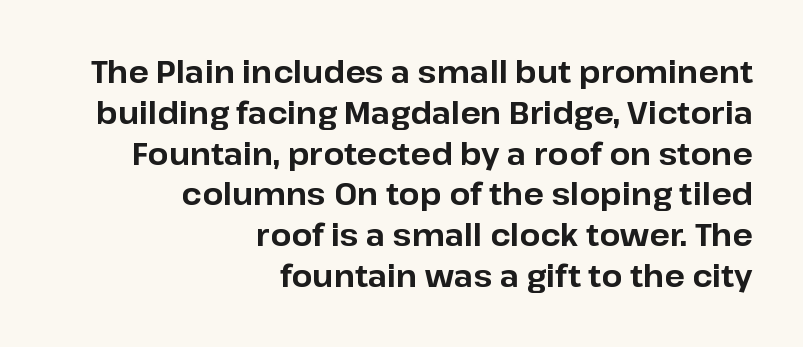
The image shows 30 px bold sans-serif type, upright; set right-aligned, normal line spacing (1.36x), normal letter spacing, not underlined; low stroke contrast and a medium x-height.
